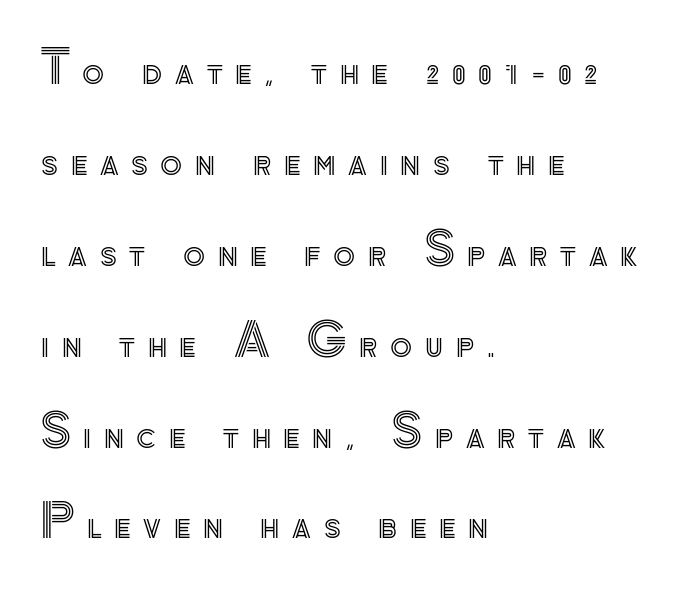
The image shows 45 px text type, upright; set left-aligned, loose line spacing (2.02x), unusually wide letter spacing (+0.28 em), not underlined; a small x-height.
